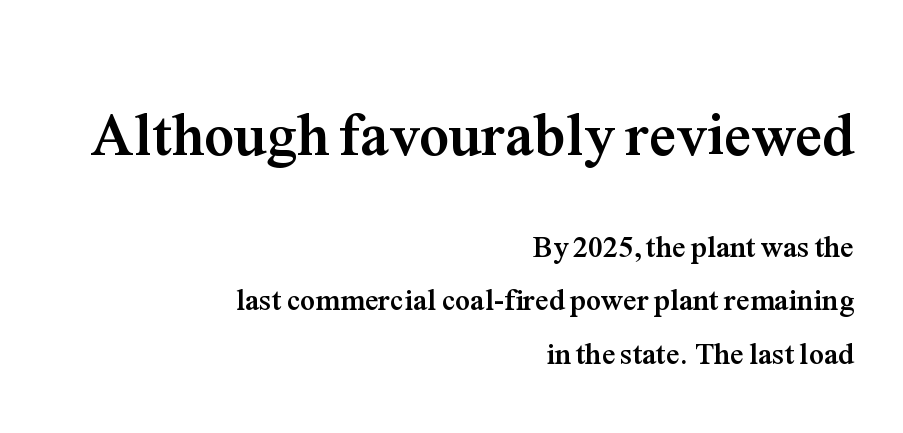
Q: Is the text bold? A: Yes.
Q: Is the text italic (slanted)? A: No, it is upright.
Q: Is the typeface a serif or a sans-serif typeface? A: Serif.
Q: Is the text underlined? A: No.
Q: How is the paragraph aligned? A: Right-aligned.
Q: Is the spacing between letters normal or unusually wide? A: Normal.
Q: Which block of text is set in a larger size, the first (top) or the second (bottom)? A: The first (top) one.
Q: Width (condensed, normal, or wide)? A: Normal.
Q: Stroke contrast? A: Medium.
Q: x-height? A: Medium.
Q: Monospaced? A: No.
